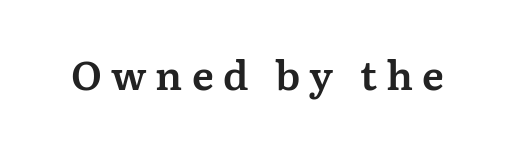
The designer went with a serif here, giving each stem small feet. Loose tracking; the words dissolve into strings of separated letters. Think of a printed novel: that variable character pitch is what you see here. The baseline area is clear.
